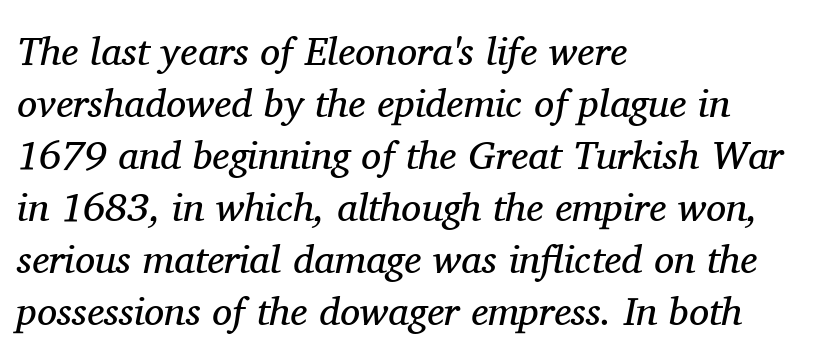
The image shows 40 px regular-weight serif type, italic (leaning right); set left-aligned, normal line spacing (1.3x), normal letter spacing, not underlined; medium stroke contrast and a medium x-height.
